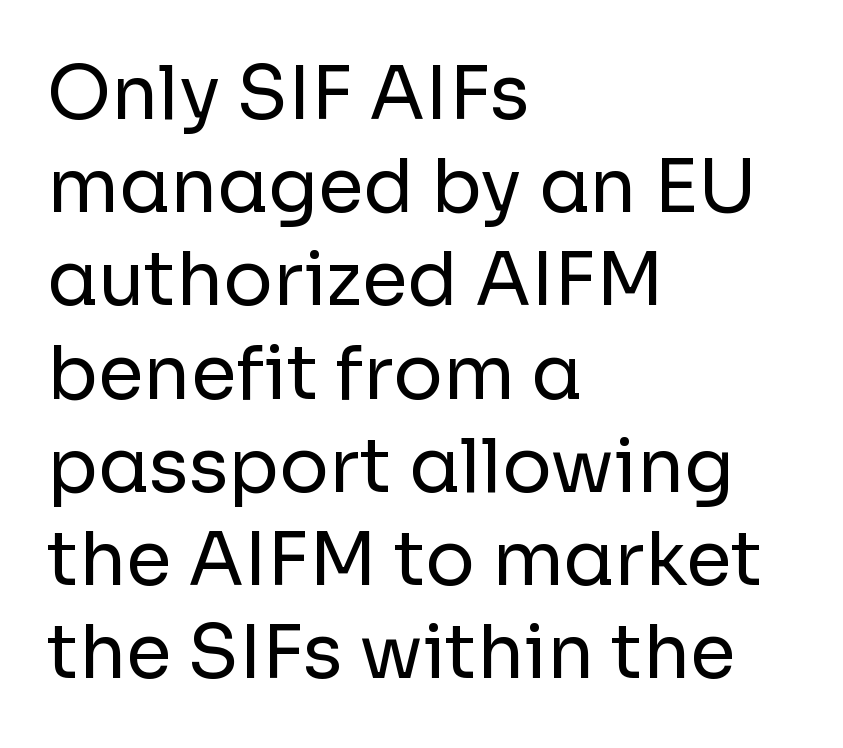
Q: Is the text bold? A: No.
Q: Is the text italic (slanted)? A: No, it is upright.
Q: Is the typeface a serif or a sans-serif typeface? A: Sans-serif.
Q: Is the text underlined? A: No.
Q: How is the paragraph aligned? A: Left-aligned.
Q: Is the spacing between letters normal or unusually wide? A: Normal.
Q: Is the spacing between lines tight, normal or loose? A: Normal.
Q: Width (condensed, normal, or wide)? A: Normal.
Q: Stroke contrast? A: Low.
Q: x-height? A: Medium.
Q: Monospaced? A: No.
